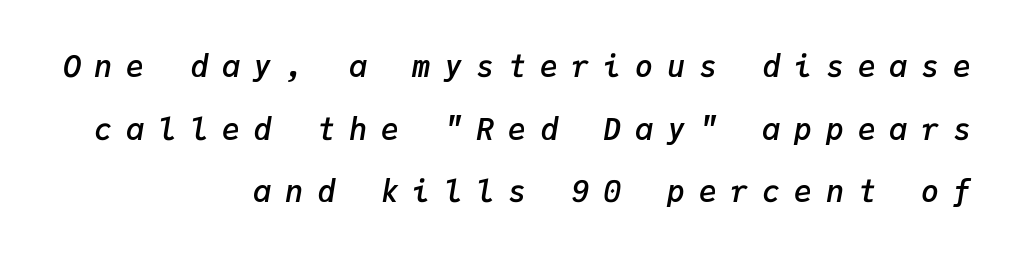
Q: Is the text bold? A: Semi-bold.
Q: Is the text italic (slanted)? A: Yes, it leans right by about 9 degrees.
Q: Is the text underlined? A: No.
Q: How is the paragraph aligned? A: Right-aligned.
Q: Is the spacing between letters normal or unusually wide? A: Unusually wide.
Q: Is the spacing between lines tight, normal or loose? A: Loose.
Q: Width (condensed, normal, or wide)? A: Normal.
Q: Stroke contrast? A: Low.
Q: x-height? A: Medium.
Q: Monospaced? A: Yes.
